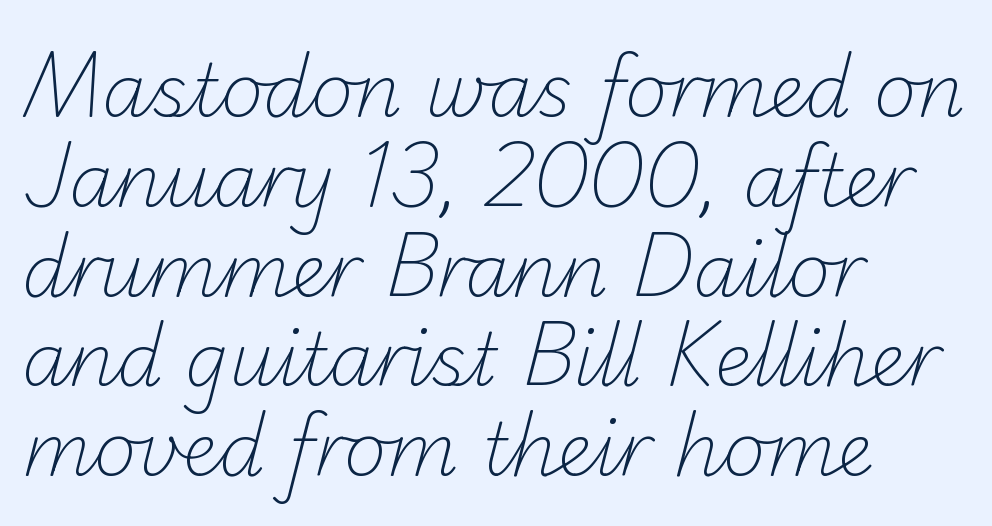
No feet cap the strokes, marking this as sans-serif type. Is this a fixed-width face? No — the glyphs have proportional, varying widths. Characters follow at the spacing the type designer built in. Line beginnings align vertically; line endings do not.
